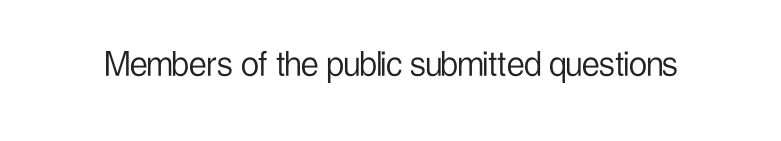
{"serif": "no", "italic": "no", "bold": "no", "weight": "light", "width": "condensed", "stroke_contrast": "low", "x_height": "medium", "monospaced": "no", "underline": "no", "letter_spacing": "normal", "letter_spacing_em": 0.0, "glyph_px": 40}
